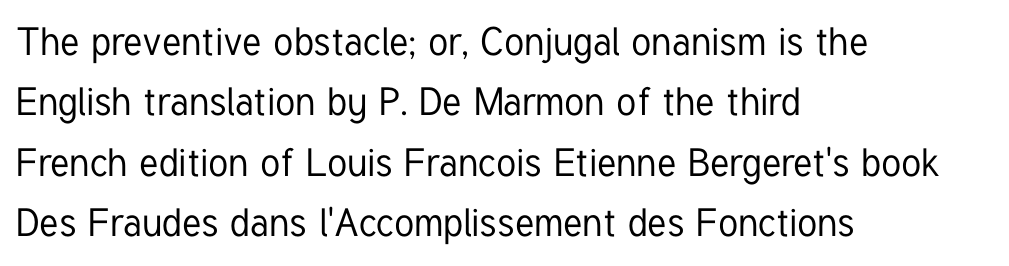
{"serif": "no", "italic": "no", "width": "condensed", "stroke_contrast": "low", "x_height": "medium", "monospaced": "no", "underline": "no", "align": "left", "line_spacing": "normal", "line_spacing_ratio": 1.55, "letter_spacing": "normal", "letter_spacing_em": 0.0, "glyph_px": 39}
